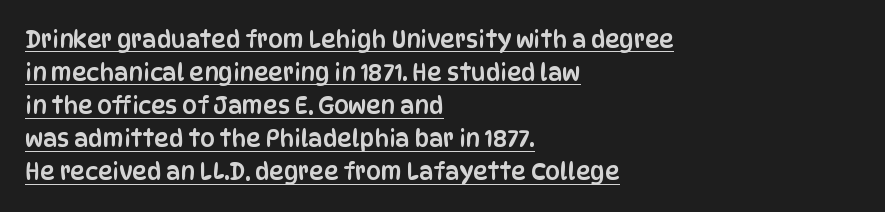
{"italic": "no", "underline": "yes", "align": "left", "line_spacing": "normal", "line_spacing_ratio": 1.44, "letter_spacing": "normal", "letter_spacing_em": 0.0, "glyph_px": 23}
